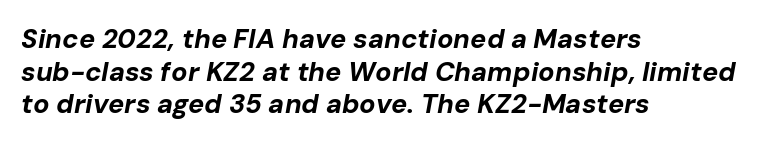
Q: Is the text bold? A: Yes.
Q: Is the text italic (slanted)? A: Yes, it leans right by about 10 degrees.
Q: Is the text underlined? A: No.
Q: How is the paragraph aligned? A: Left-aligned.
Q: Is the spacing between letters normal or unusually wide? A: Normal.
